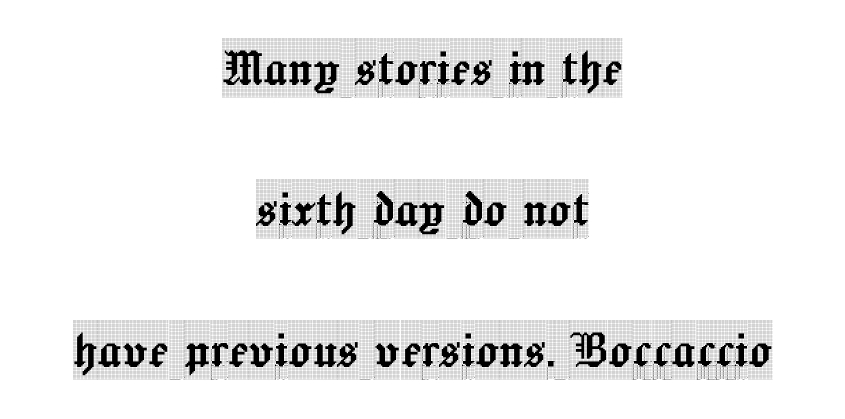
Q: Is the text italic (slanted)? A: No, it is upright.
Q: Is the typeface a serif or a sans-serif typeface? A: Serif.
Q: Is the text underlined? A: No.
Q: How is the paragraph aligned? A: Centered.
Q: Is the spacing between letters normal or unusually wide? A: Normal.
Q: Is the spacing between lines tight, normal or loose? A: Loose.
Q: Width (condensed, normal, or wide)? A: Condensed.
Q: x-height? A: Large.
Q: Monospaced? A: No.
